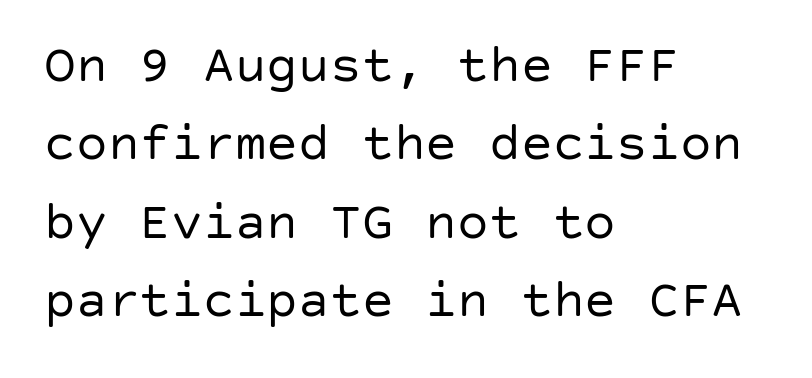
{"serif": "no", "italic": "no", "bold": "no", "weight": "regular", "width": "normal", "stroke_contrast": "low", "x_height": "large", "underline": "no", "align": "left", "line_spacing": "normal", "line_spacing_ratio": 1.48, "letter_spacing": "normal", "letter_spacing_em": 0.0, "glyph_px": 53}
